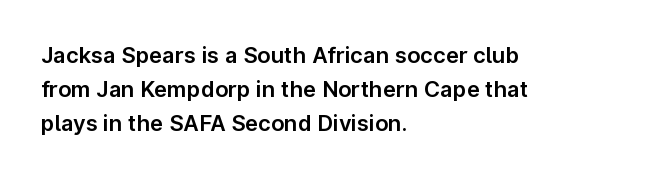
Q: Is the text italic (slanted)? A: No, it is upright.
Q: Is the text underlined? A: No.
Q: How is the paragraph aligned? A: Left-aligned.
Q: Is the spacing between letters normal or unusually wide? A: Normal.
Q: Is the spacing between lines tight, normal or loose? A: Normal.
